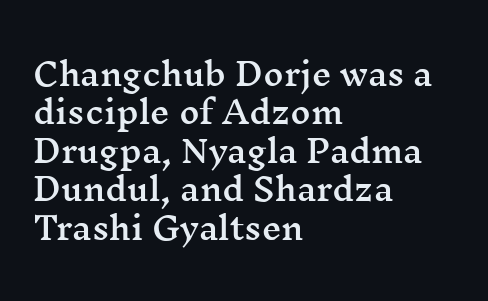
Q: Is the text italic (slanted)? A: No, it is upright.
Q: Is the typeface a serif or a sans-serif typeface? A: Serif.
Q: Is the text underlined? A: No.
Q: How is the paragraph aligned? A: Left-aligned.
Q: Is the spacing between letters normal or unusually wide? A: Normal.
Q: Width (condensed, normal, or wide)? A: Wide.
Q: Stroke contrast? A: Medium.
Q: x-height? A: Medium.
Q: Monospaced? A: No.
